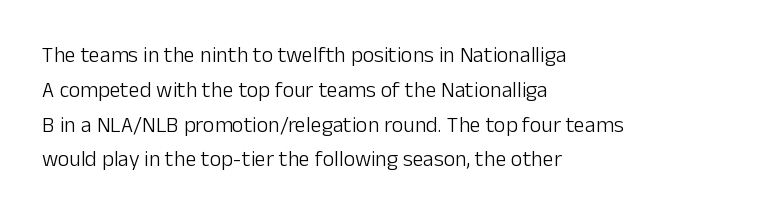
All the whitespace from short lines collects on the right. No extra tracking has been applied to these lines. Characters remain perfectly vertical along every line. The space beneath each line is pristine and unruled. Vertical stems look standard width or narrower in stroke.
